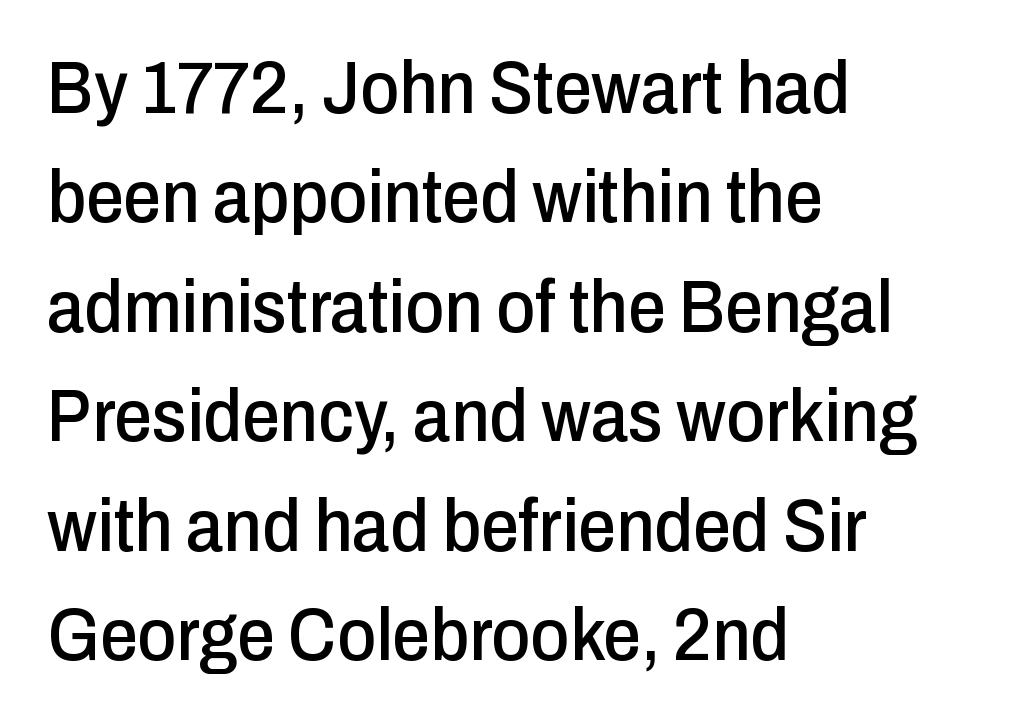
Italic? Not at all — the glyphs are vertical. The words here are not underlined. In CSS terms this would be text-align: left. Spacing verdict: proportional, widths tailored to each character. Vertically, the passage feels balanced, rows spaced as you'd expect.
